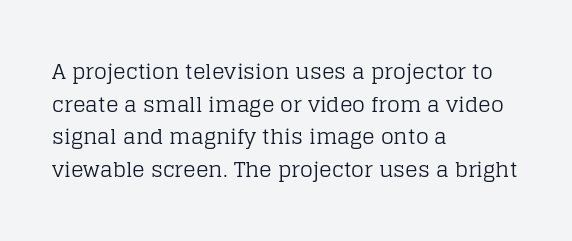
{"italic": "no", "bold": "no", "underline": "no", "align": "left", "line_spacing": "normal", "line_spacing_ratio": 1.55, "letter_spacing": "normal", "letter_spacing_em": 0.0, "glyph_px": 21}
